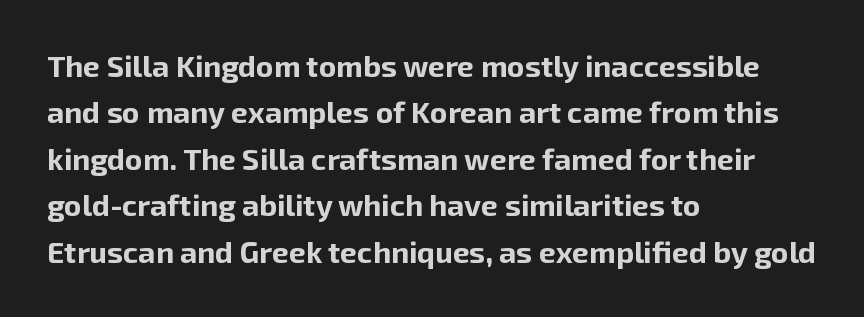
{"serif": "no", "italic": "no", "bold": "yes", "weight": "bold", "width": "normal", "stroke_contrast": "low", "x_height": "medium", "monospaced": "no", "underline": "no", "align": "left", "line_spacing": "normal", "line_spacing_ratio": 1.55, "letter_spacing": "normal", "letter_spacing_em": 0.0, "glyph_px": 30}
